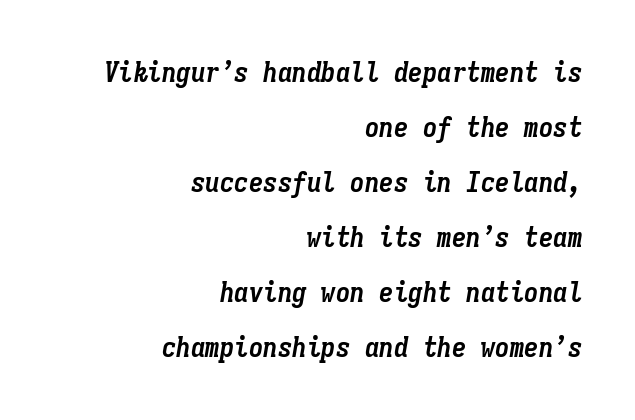
Q: Is the text bold? A: Yes.
Q: Is the text italic (slanted)? A: Yes, it leans right by about 9 degrees.
Q: Is the text underlined? A: No.
Q: How is the paragraph aligned? A: Right-aligned.
Q: Is the spacing between letters normal or unusually wide? A: Normal.
Q: Is the spacing between lines tight, normal or loose? A: Loose.
Q: Width (condensed, normal, or wide)? A: Condensed.
Q: Stroke contrast? A: Low.
Q: x-height? A: Medium.
Q: Monospaced? A: Yes.
